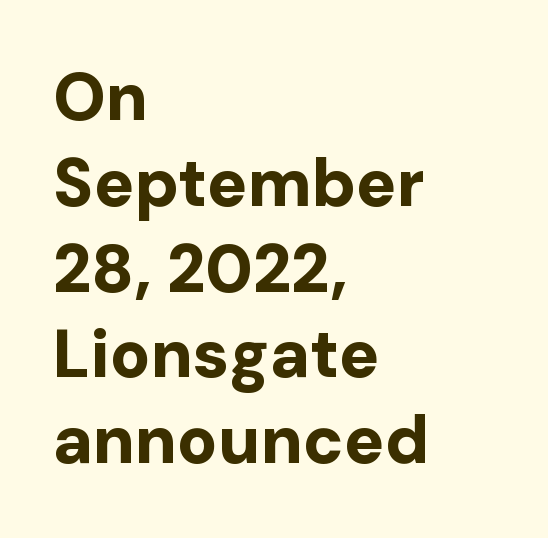
Every row of glyphs begins at an identical x-position on the left. Heavy-handed strokes throughout: this text is bold. Check where the strokes stop: nothing finishes them off — pure sans. Unlike italic type, these characters show no tilt at all.
